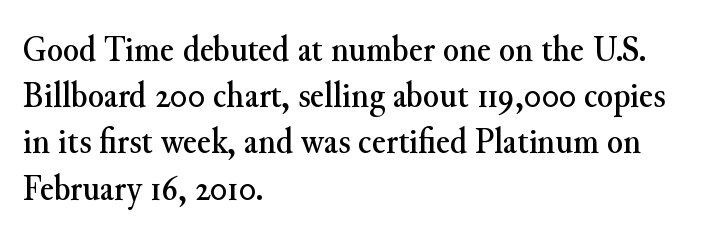
The image shows 37 px serif type, upright; set left-aligned, normal line spacing (1.25x), normal letter spacing, not underlined; medium stroke contrast and a small x-height.
